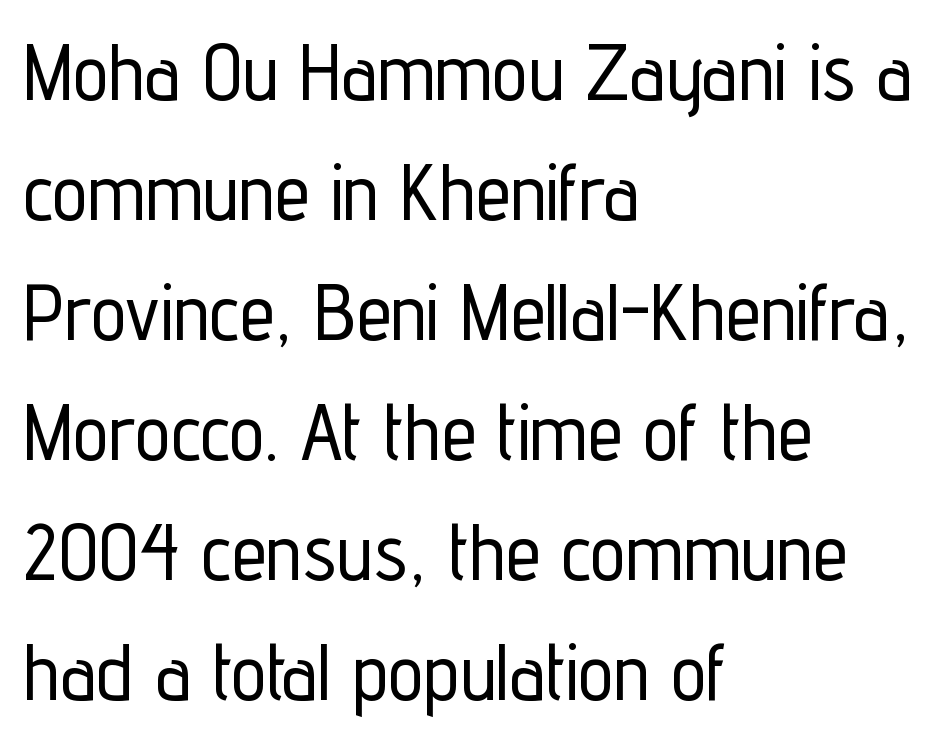
The image shows 79 px condensed sans-serif type, upright; set left-aligned, normal line spacing (1.52x), normal letter spacing, not underlined; low stroke contrast and a medium x-height.
